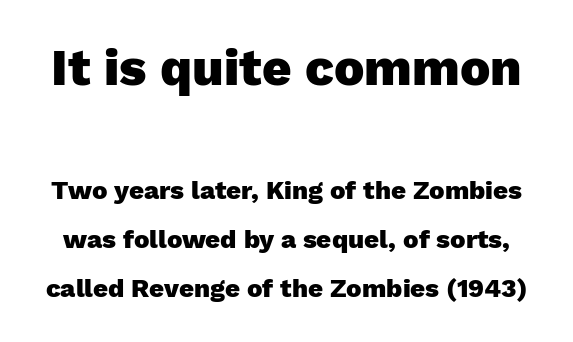
Designer's note — italics off, roman on. The designer gave the opening block more size than the closing block. The zone under the glyphs is completely vacant. This is heavy type, rendered in bold. Here the designer chose a conventional face with non-uniform glyph widths.
